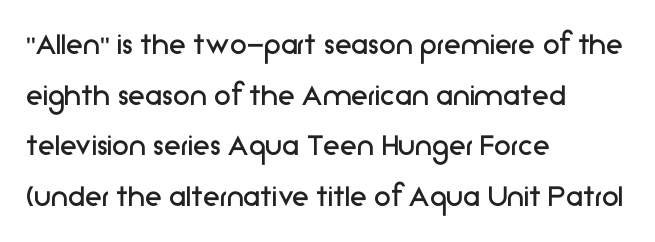
The image shows 34 px regular-weight sans-serif type, upright; set left-aligned, normal line spacing (1.49x), normal letter spacing, not underlined; low stroke contrast and a medium x-height.
